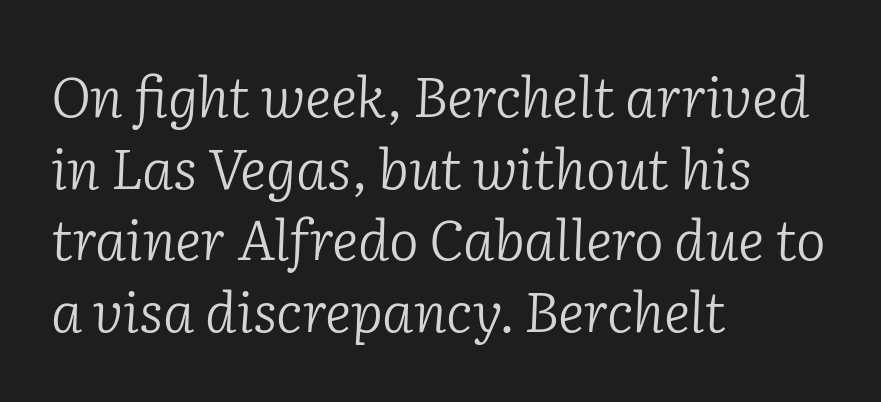
Q: Is the text bold? A: No.
Q: Is the text italic (slanted)? A: Yes, it leans right by about 2 degrees.
Q: Is the typeface a serif or a sans-serif typeface? A: Serif.
Q: Is the text underlined? A: No.
Q: How is the paragraph aligned? A: Left-aligned.
Q: Is the spacing between letters normal or unusually wide? A: Normal.
Q: Is the spacing between lines tight, normal or loose? A: Normal.
Q: Width (condensed, normal, or wide)? A: Normal.
Q: Stroke contrast? A: Low.
Q: x-height? A: Medium.
Q: Monospaced? A: No.
